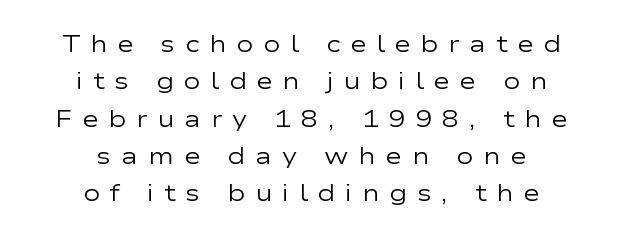
The characters are drawn with everyday or finer stroke widths. Letter spacing: wide. These lines were composed using upright roman letters. Line starts and ends both wander, symmetrically. What's the leading like? Ordinary, nothing unusual. Decoration check: the copy has no underline.
